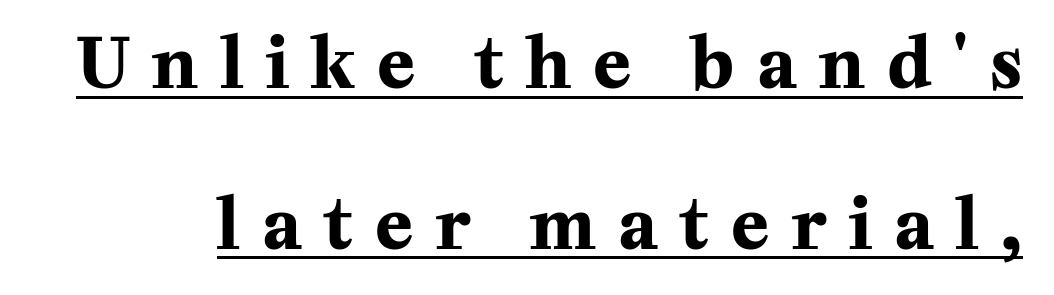
The image shows 69 px bold serif type, upright; set loose line spacing (2.33x), unusually wide letter spacing (+0.33 em), underlined; medium stroke contrast and a medium x-height.
